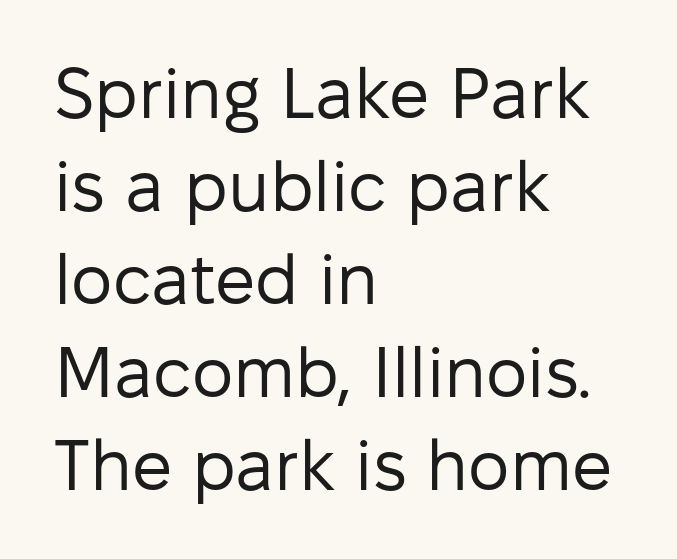
Q: Is the text bold? A: No.
Q: Is the text italic (slanted)? A: No, it is upright.
Q: Is the typeface a serif or a sans-serif typeface? A: Sans-serif.
Q: Is the text underlined? A: No.
Q: How is the paragraph aligned? A: Left-aligned.
Q: Is the spacing between letters normal or unusually wide? A: Normal.
Q: Is the spacing between lines tight, normal or loose? A: Normal.
Q: Width (condensed, normal, or wide)? A: Normal.
Q: Stroke contrast? A: Low.
Q: x-height? A: Medium.
Q: Monospaced? A: No.
